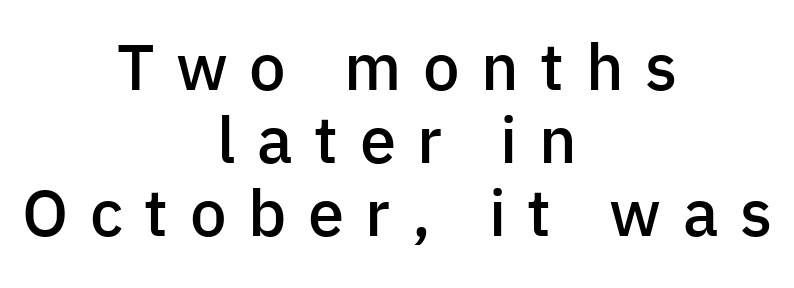
The image shows 65 px semibold sans-serif type, upright; set centered, tight line spacing (1.12x), unusually wide letter spacing (+0.33 em), not underlined; low stroke contrast and a medium x-height.
